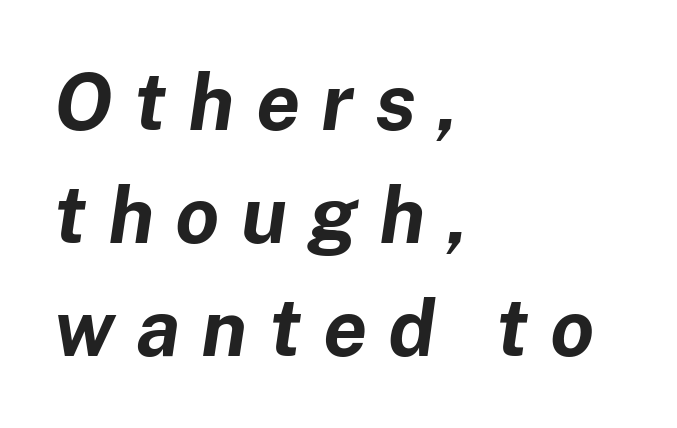
The image shows 79 px bold type, italic (leaning right); set left-aligned, normal line spacing (1.43x), unusually wide letter spacing (+0.27 em), not underlined; low stroke contrast and a medium x-height.
